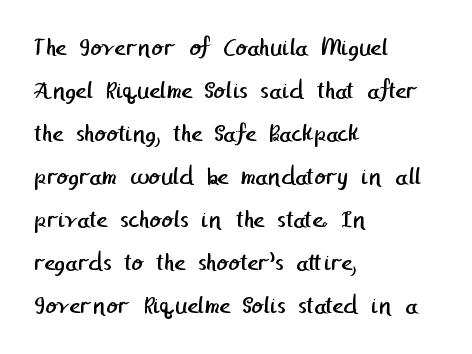
The image shows 27 px text type; set left-aligned, normal line spacing (1.59x), normal letter spacing, not underlined.
